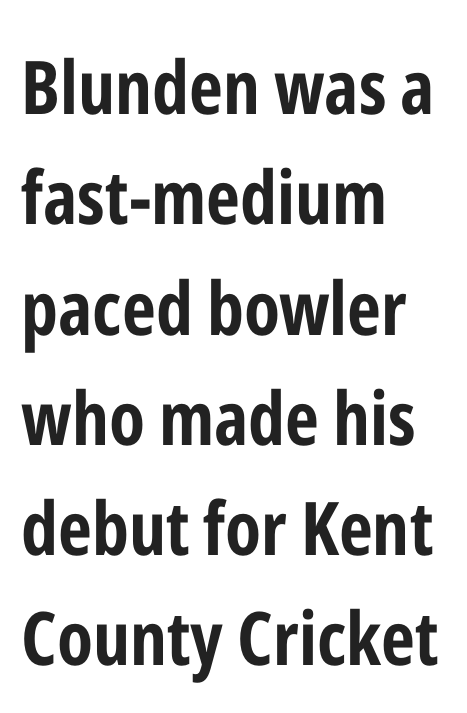
The image shows 74 px bold, condensed sans-serif type, upright; set left-aligned, normal line spacing (1.49x), normal letter spacing, not underlined; low stroke contrast and a medium x-height.
